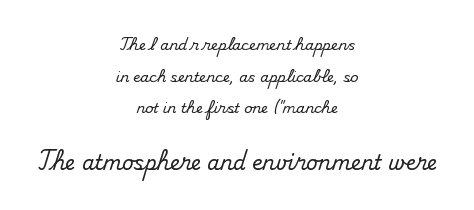
Caption: standard tracking, unaltered. The passage shown begins with its smaller block and ends with its larger one. If you measured baseline to baseline, you'd find a long distance. One-word summary of the alignment: center. Descender tails drop into unmarked territory.
